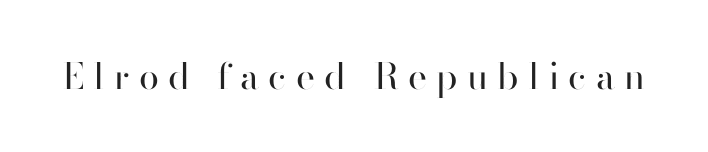
The typeface has the unassuming heft of standard copy or less. Spacing between characters has been opened up far beyond the box default. Check where the strokes stop: nothing finishes them off — pure sans. A typesetter would call this proportional, since set widths differ per character. Check the space under the baseline: it is left empty. If you drew a line through each stem, it would be perfectly vertical.
